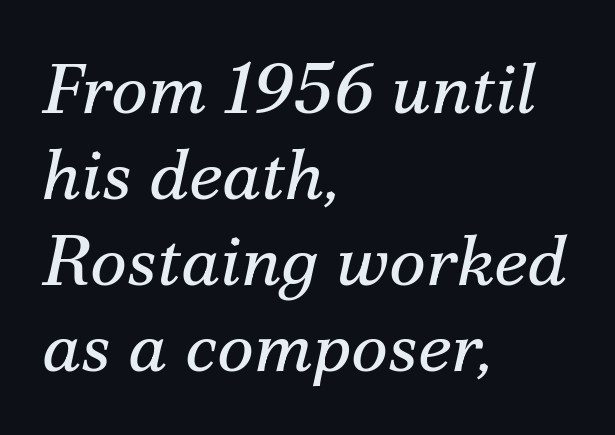
{"serif": "yes", "italic": "yes", "lean": "right", "slant_degrees": 12, "bold": "no", "weight": "regular", "width": "normal", "stroke_contrast": "medium", "x_height": "small", "monospaced": "no", "underline": "no", "align": "left", "line_spacing_ratio": 1.21, "letter_spacing": "normal", "letter_spacing_em": 0.0, "glyph_px": 71}
